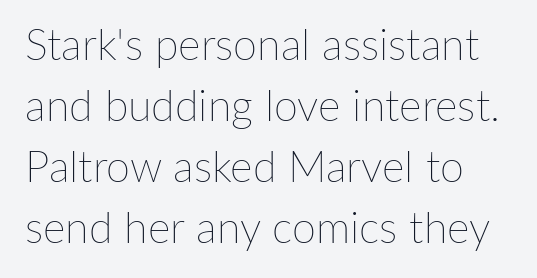
The image shows 43 px thin type, upright; set normal line spacing (1.42x), normal letter spacing, not underlined; low stroke contrast and a medium x-height.
